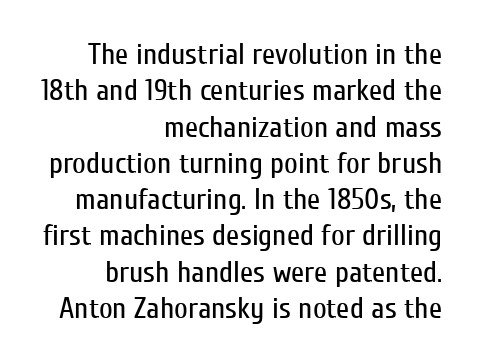
The image shows 30 px regular-weight, condensed sans-serif type, upright; set right-aligned, line spacing 1.21x, normal letter spacing, not underlined; low stroke contrast and a medium x-height.
